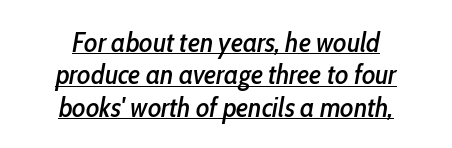
Quick note: italic. The tracking reads as untouched default to a designer's eye. Each letter keeps its own natural width here, so spacing adapts to shape. Honestly, the underline is the first thing you notice here.
